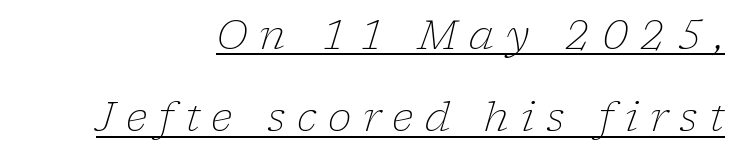
The image shows 40 px light serif type, italic (leaning right); set right-aligned, loose line spacing (2.06x), unusually wide letter spacing (+0.29 em), underlined; low stroke contrast and a medium x-height.
